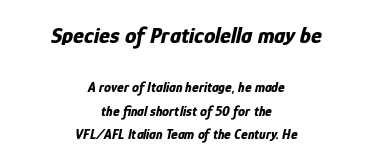
The image shows 23 px bold type, italic (leaning right); set centered, normal line spacing (1.68x), normal letter spacing, not underlined; the first (top) block is 1.64x larger.
